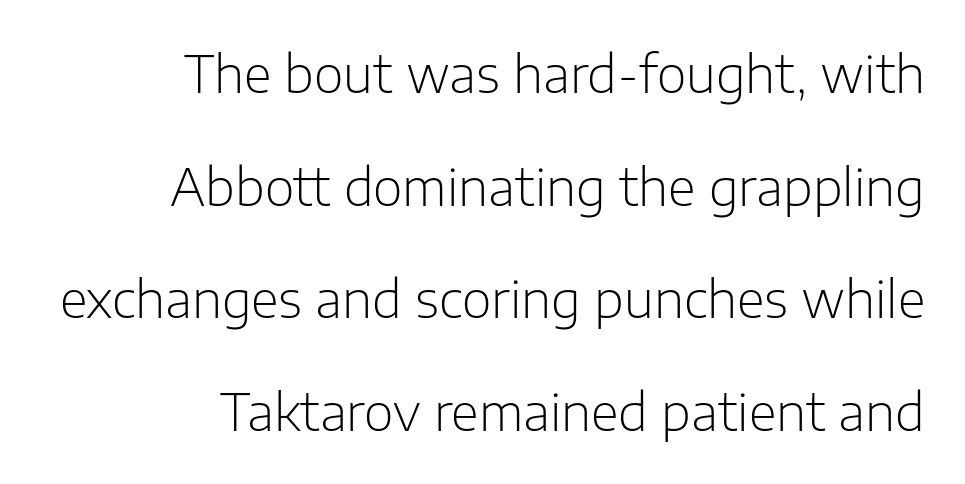
The image shows 51 px light sans-serif type, upright; set right-aligned, loose line spacing (2.21x), normal letter spacing, not underlined; low stroke contrast and a medium x-height.
